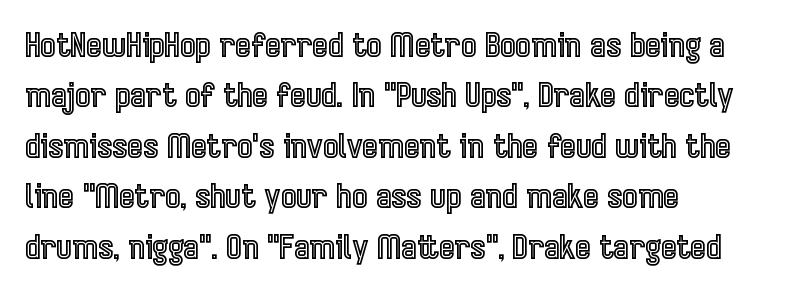
{"italic": "no", "width": "condensed", "x_height": "medium", "monospaced": "no", "underline": "no", "align": "left", "line_spacing": "normal", "line_spacing_ratio": 1.53, "letter_spacing": "normal", "letter_spacing_em": 0.0, "glyph_px": 33}
